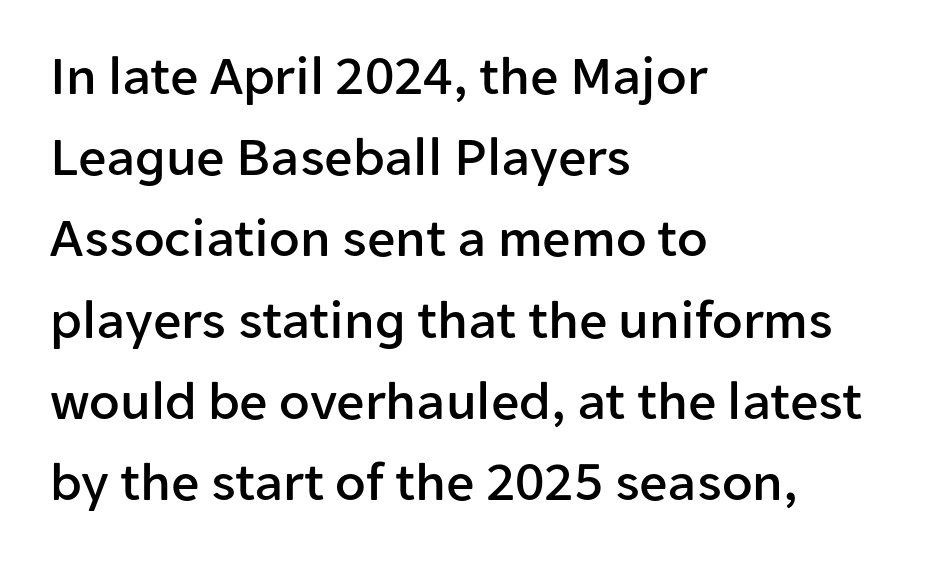
The image shows 56 px sans-serif type, upright; set left-aligned, normal line spacing (1.45x), normal letter spacing, not underlined; low stroke contrast and a medium x-height.
